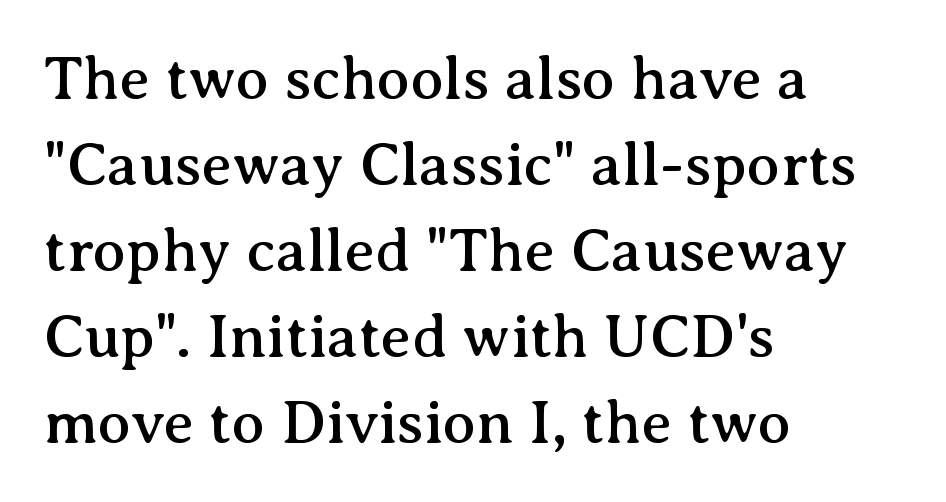
{"serif": "yes", "italic": "no", "width": "normal", "stroke_contrast": "medium", "x_height": "medium", "monospaced": "no", "underline": "no", "align": "left", "line_spacing": "normal", "line_spacing_ratio": 1.41, "letter_spacing": "normal", "letter_spacing_em": 0.0, "glyph_px": 61}
